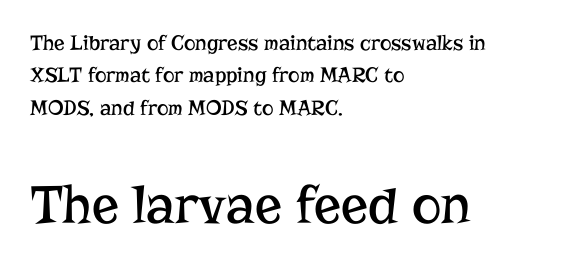
Q: Is the text bold? A: No.
Q: Is the text italic (slanted)? A: No, it is upright.
Q: Is the typeface a serif or a sans-serif typeface? A: Serif.
Q: Is the text underlined? A: No.
Q: How is the paragraph aligned? A: Left-aligned.
Q: Is the spacing between letters normal or unusually wide? A: Normal.
Q: Is the spacing between lines tight, normal or loose? A: Normal.
Q: Which block of text is set in a larger size, the first (top) or the second (bottom)? A: The second (bottom) one.
Q: Width (condensed, normal, or wide)? A: Normal.
Q: Stroke contrast? A: Low.
Q: x-height? A: Medium.
Q: Monospaced? A: No.
